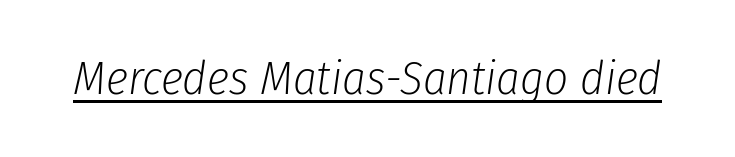
{"italic": "yes", "lean": "right", "slant_degrees": 8, "bold": "no", "weight": "light", "width": "condensed", "stroke_contrast": "low", "x_height": "medium", "monospaced": "no", "underline": "yes", "letter_spacing": "normal", "letter_spacing_em": 0.0, "glyph_px": 47}
